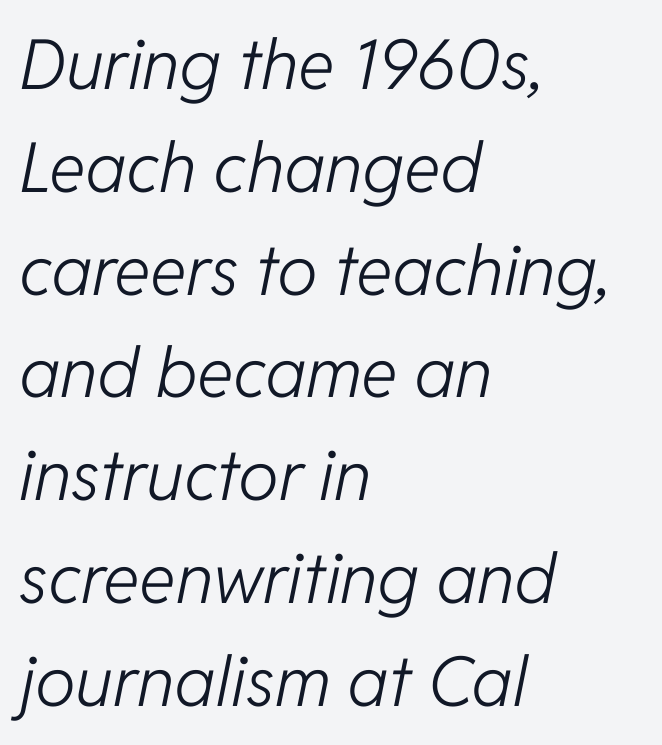
The image shows 69 px light type, italic (leaning right); set left-aligned, normal line spacing (1.49x), normal letter spacing, not underlined; low stroke contrast and a medium x-height.
